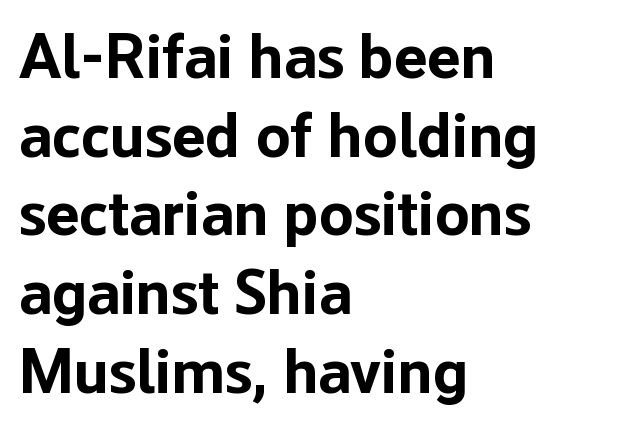
The glyphs in this specimen are sans serif. Is the type bold? Yes — the strokes are clearly thick and heavy. Plain, unruled lines of type. Whoever set this chose a conventional vertical rhythm. Quick note: not italic, upright.
